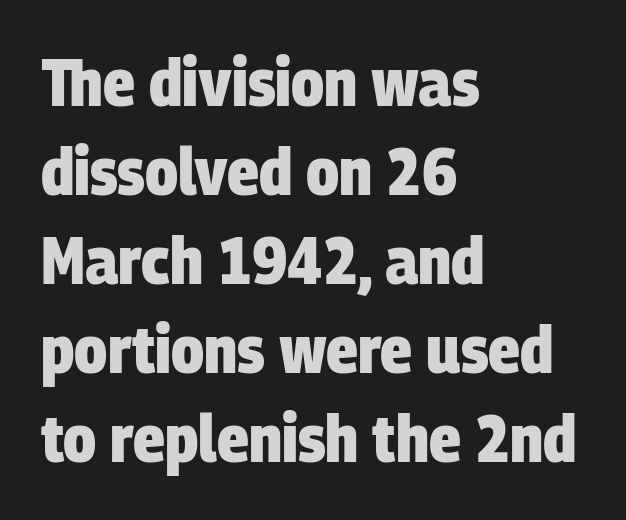
Note the varied advance widths — an 'i' is clearly narrower than an 'm'. A typesetter would call this zero additional tracking. What kind of face is this? One without serifs — a sans. I'd describe the lettering as bold — thick and assertive.
